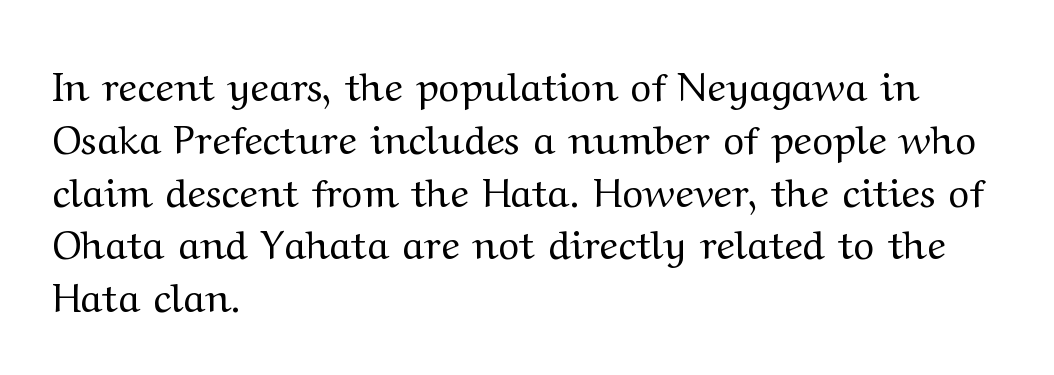
Q: Is the text bold? A: No.
Q: Is the text italic (slanted)? A: No, it is upright.
Q: Is the typeface a serif or a sans-serif typeface? A: Serif.
Q: Is the text underlined? A: No.
Q: How is the paragraph aligned? A: Left-aligned.
Q: Is the spacing between letters normal or unusually wide? A: Normal.
Q: Is the spacing between lines tight, normal or loose? A: Normal.
Q: Width (condensed, normal, or wide)? A: Wide.
Q: Stroke contrast? A: Medium.
Q: x-height? A: Medium.
Q: Monospaced? A: No.
